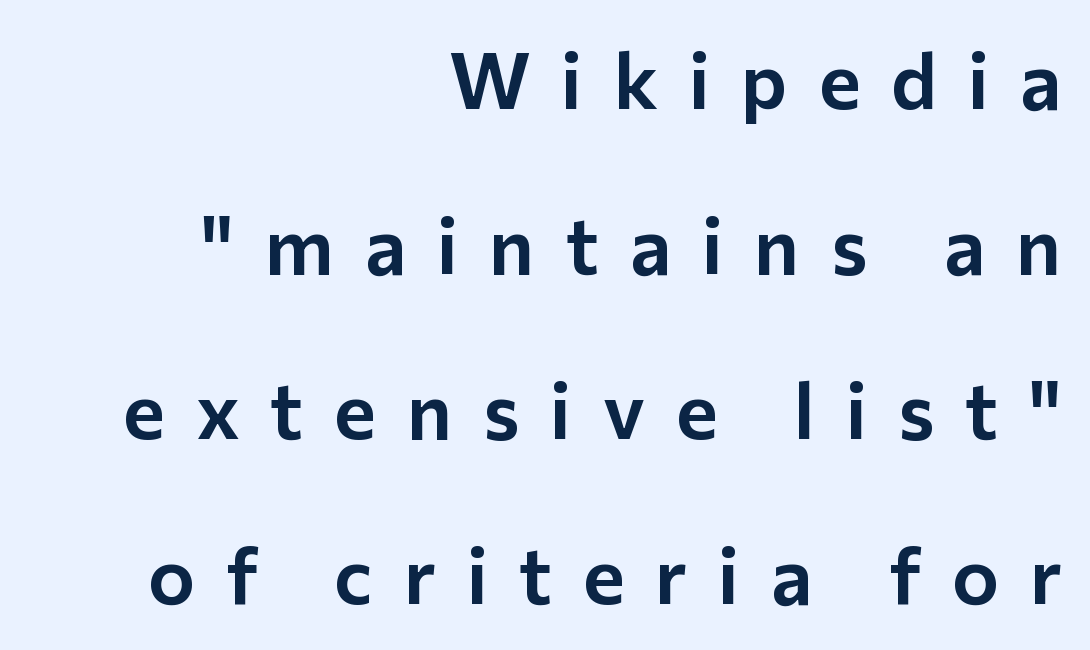
Italic? Not at all — the glyphs are vertical. Clear beneath every line of the passage. Each new line begins a long way beneath the previous one. Stroke terminals: plain, sans-serif. Substantial extra tracking has been applied to these lines.
